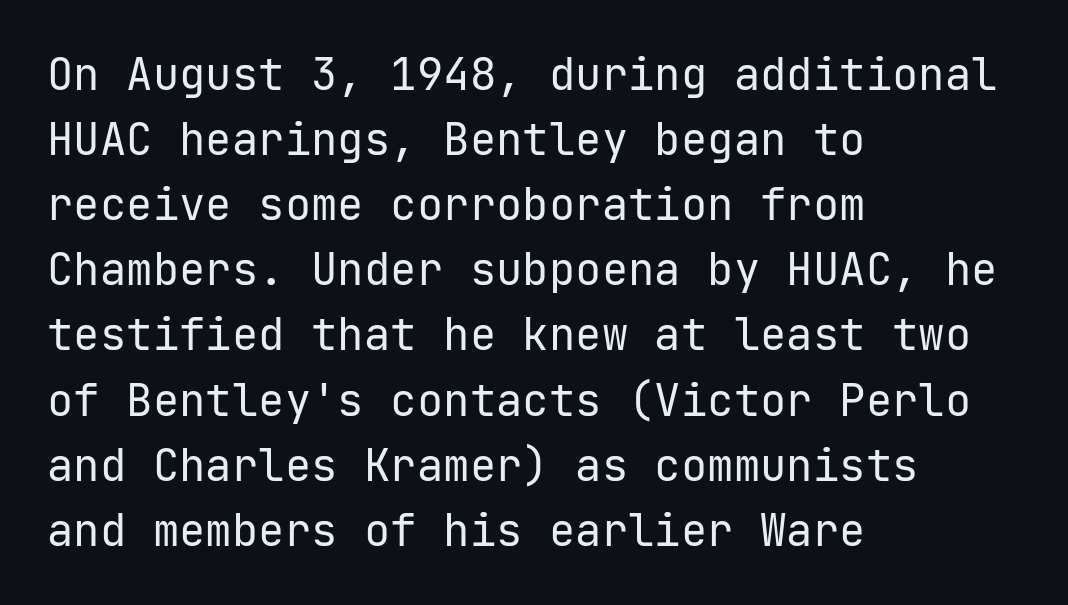
{"serif": "no", "italic": "no", "bold": "no", "weight": "regular", "width": "normal", "stroke_contrast": "low", "x_height": "medium", "monospaced": "yes", "underline": "no", "align": "left", "line_spacing": "normal", "line_spacing_ratio": 1.48, "letter_spacing": "normal", "letter_spacing_em": 0.0, "glyph_px": 44}
